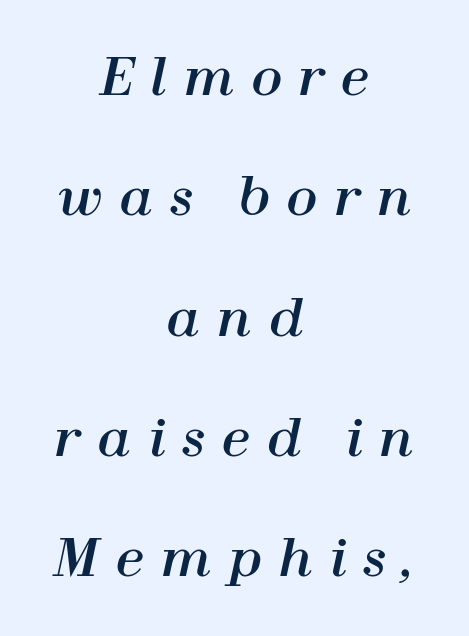
The image shows 51 px text type, italic (leaning right); set centered, loose line spacing (2.36x), unusually wide letter spacing (+0.33 em), not underlined; high stroke contrast and a medium x-height.
